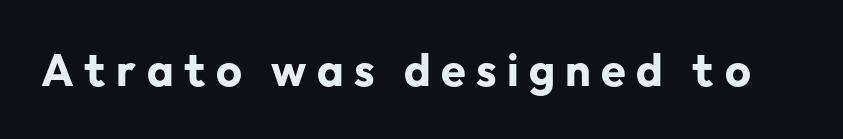
Vertical strokes here are truly vertical. Display-style spreading of the glyphs; the letterfit is very open. Bold? Absolutely — the strokes are thick and heavy. Decoration check: the copy has no underline. Character widths vary here, with narrow letters taking less room than wide ones.
